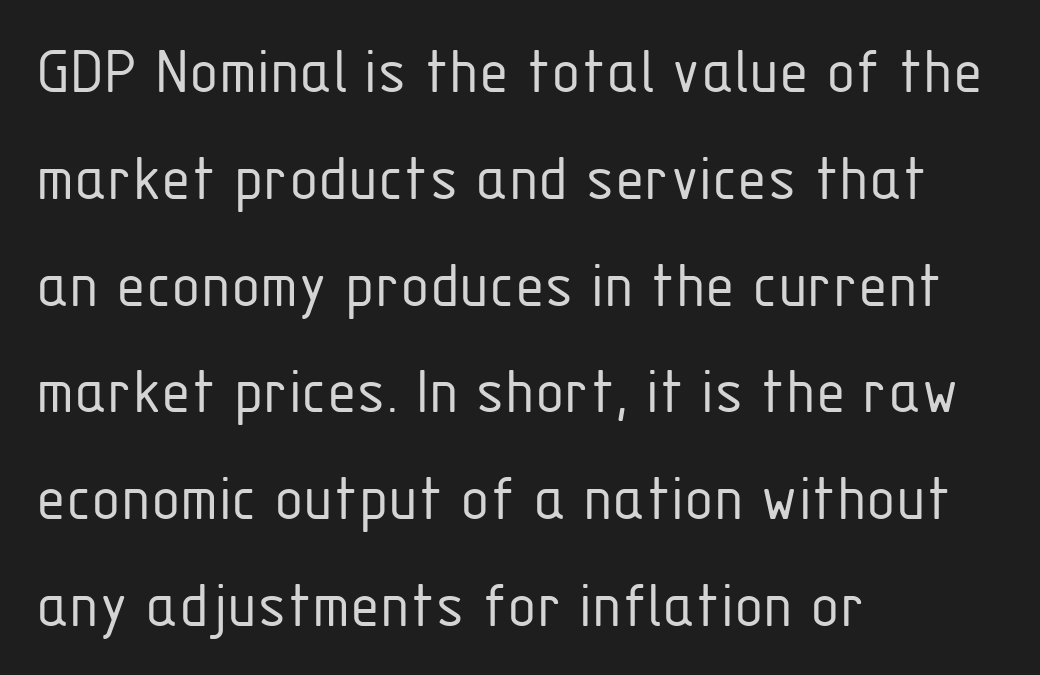
Q: Is the text bold? A: No.
Q: Is the text italic (slanted)? A: No, it is upright.
Q: Is the typeface a serif or a sans-serif typeface? A: Sans-serif.
Q: Is the text underlined? A: No.
Q: How is the paragraph aligned? A: Left-aligned.
Q: Is the spacing between letters normal or unusually wide? A: Normal.
Q: Is the spacing between lines tight, normal or loose? A: Normal.
Q: Width (condensed, normal, or wide)? A: Condensed.
Q: Stroke contrast? A: Low.
Q: x-height? A: Medium.
Q: Monospaced? A: No.
